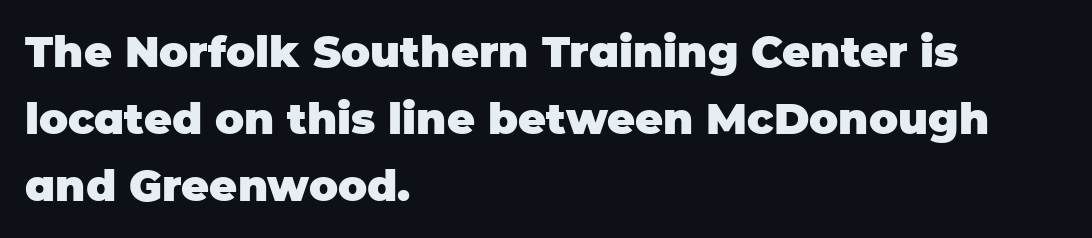
The image shows 43 px heavy sans-serif type, upright; set left-aligned, normal line spacing (1.56x), normal letter spacing, not underlined; low stroke contrast and a large x-height.
